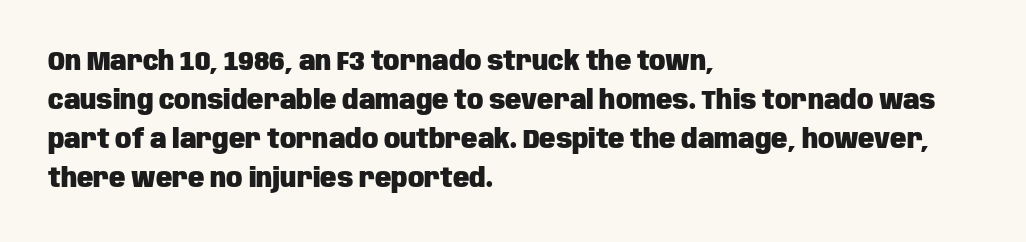
Q: Is the text bold? A: Yes.
Q: Is the text italic (slanted)? A: No, it is upright.
Q: Is the text underlined? A: No.
Q: How is the paragraph aligned? A: Left-aligned.
Q: Is the spacing between letters normal or unusually wide? A: Normal.
Q: Is the spacing between lines tight, normal or loose? A: Normal.
